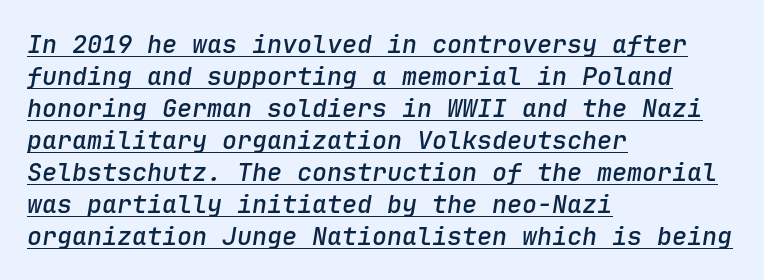
Q: Is the text bold? A: Semi-bold.
Q: Is the text italic (slanted)? A: Yes, it leans right by about 9 degrees.
Q: Is the text underlined? A: Yes.
Q: How is the paragraph aligned? A: Left-aligned.
Q: Is the spacing between letters normal or unusually wide? A: Normal.
Q: Is the spacing between lines tight, normal or loose? A: Normal.
